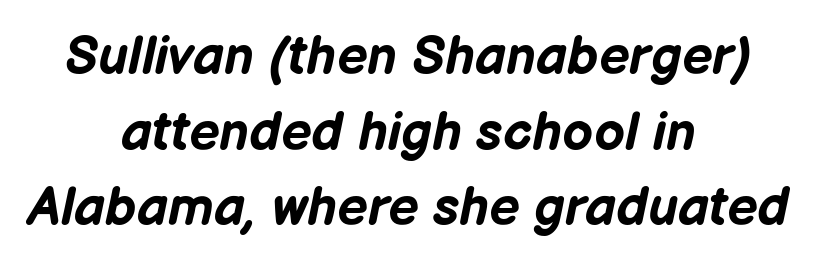
The image shows 54 px bold type, italic (leaning right); set centered, normal line spacing (1.4x), normal letter spacing, not underlined; low stroke contrast and a medium x-height.
